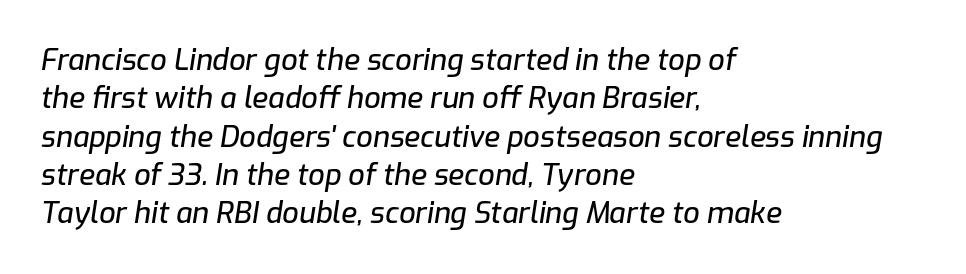
Letters rest on an invisible, unmarked baseline. Quick note: interline space is typical. Varying glyph widths throughout — classic text-font behaviour. It's the slanting kind of type. A classic flush-left, rag-right setting is used for this passage. Inter-character spacing is left at the font's built-in metrics.
